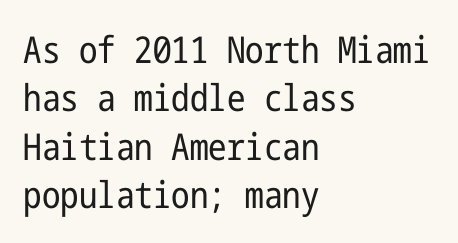
The letterforms sit at book weight or below. Glyph-to-glyph distance matches everyday printed text. Line starts are locked; line ends wander. Glance below the letters and you will spot only blank space. Notice how descenders clear the ascenders below comfortably — that's standard leading.
